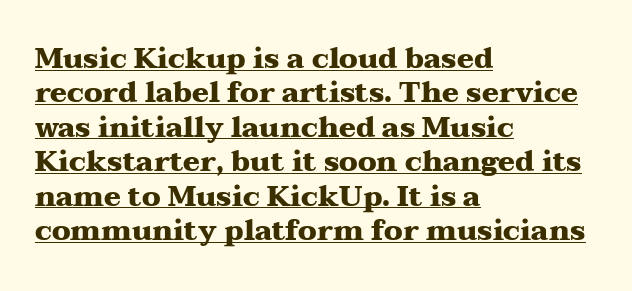
Think of a printed novel: that variable character pitch is what you see here. Letterform terminals end in serifs throughout the passage. The font's upright variant was chosen for this text. Alignment: flush left. Check the space under the baseline: a stroke is drawn there.
